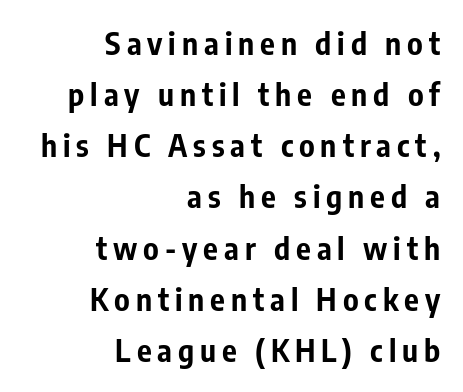
Q: Is the text bold? A: Yes.
Q: Is the text italic (slanted)? A: No, it is upright.
Q: Is the typeface a serif or a sans-serif typeface? A: Sans-serif.
Q: Is the text underlined? A: No.
Q: How is the paragraph aligned? A: Right-aligned.
Q: Is the spacing between lines tight, normal or loose? A: Normal.
Q: Width (condensed, normal, or wide)? A: Condensed.
Q: Stroke contrast? A: Low.
Q: x-height? A: Medium.
Q: Monospaced? A: No.
